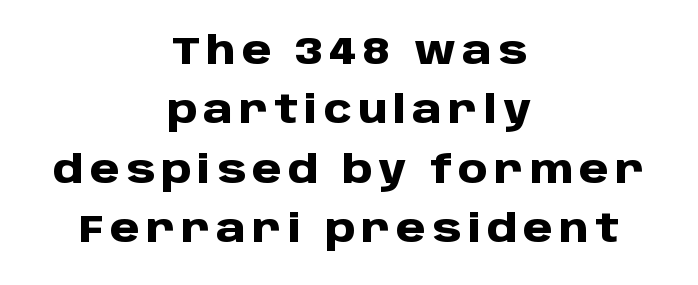
Q: Is the text bold? A: Yes.
Q: Is the text italic (slanted)? A: No, it is upright.
Q: Is the typeface a serif or a sans-serif typeface? A: Sans-serif.
Q: Is the text underlined? A: No.
Q: How is the paragraph aligned? A: Centered.
Q: Is the spacing between lines tight, normal or loose? A: Normal.
Q: Width (condensed, normal, or wide)? A: Normal.
Q: Stroke contrast? A: Low.
Q: x-height? A: Large.
Q: Monospaced? A: No.
